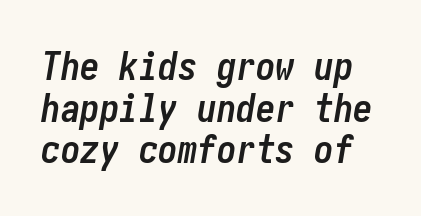
The image shows 39 px semibold, condensed type, italic (leaning right); set tight line spacing (1.07x), normal letter spacing, not underlined; low stroke contrast and a medium x-height.
